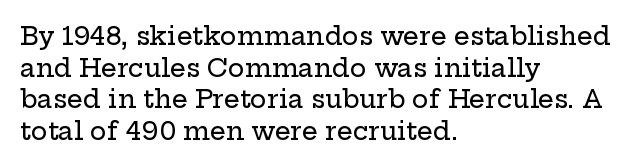
The image shows 25 px text type, upright; set left-aligned, normal line spacing (1.27x), normal letter spacing, not underlined.
